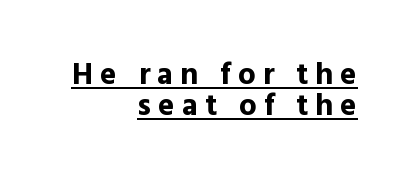
Q: Is the text bold? A: Yes.
Q: Is the text italic (slanted)? A: No, it is upright.
Q: Is the typeface a serif or a sans-serif typeface? A: Sans-serif.
Q: Is the text underlined? A: Yes.
Q: How is the paragraph aligned? A: Right-aligned.
Q: Is the spacing between letters normal or unusually wide? A: Unusually wide.
Q: Is the spacing between lines tight, normal or loose? A: Tight.
Q: Width (condensed, normal, or wide)? A: Normal.
Q: x-height? A: Medium.
Q: Monospaced? A: No.
